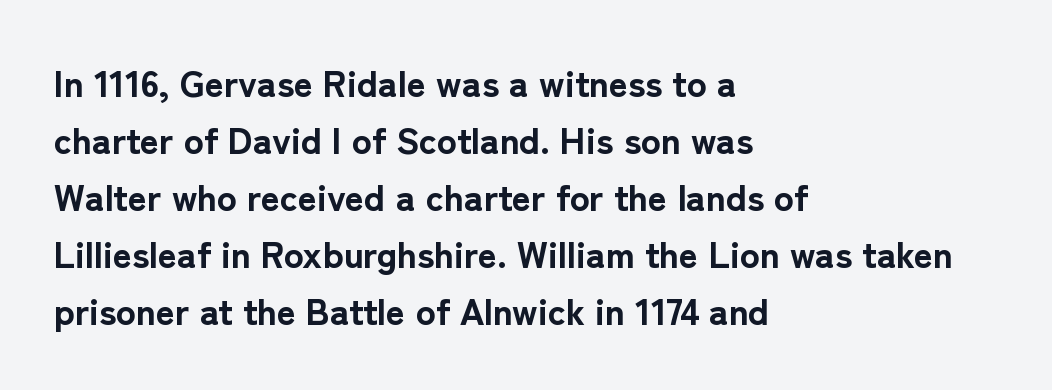
The image shows 37 px bold sans-serif type, upright; set left-aligned, normal line spacing (1.54x), normal letter spacing, not underlined; low stroke contrast and a medium x-height.
